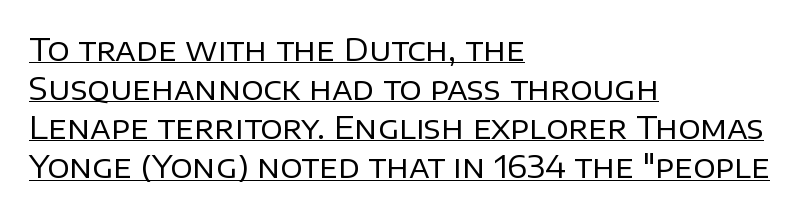
{"serif": "no", "italic": "no", "bold": "no", "weight": "regular", "width": "normal", "stroke_contrast": "low", "x_height": "large", "monospaced": "no", "underline": "yes", "align": "left", "line_spacing": "normal", "line_spacing_ratio": 1.26, "letter_spacing": "normal", "letter_spacing_em": 0.0, "glyph_px": 31}
